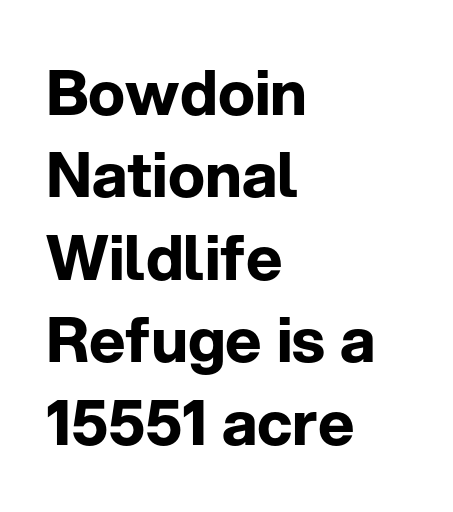
The typeface chosen for these lines omits serifs. The sample has been set heavy, in full bold. Spacing between characters is what you'd get straight out of the box. Upright lettering throughout. Descenders hang freely into open space.
